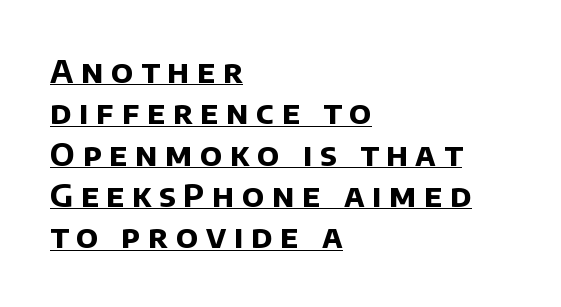
Character widths vary here, with narrow letters taking less room than wide ones. Quick note: underline on. This sample uses expanded letter spacing, leaving extra air between glyphs. The block of text has a typical density, with ordinary space between rows. Note: no serifs on the glyphs. Visually the block forms a straight wall on the left and a jagged coastline on the right.
